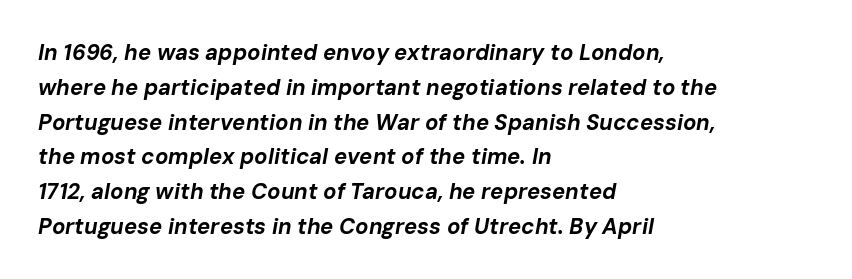
Heavy-handed strokes throughout: this text is bold. The text carries the slant typical of an italic or oblique font. Each new line begins a customary step beneath the previous one. The strip under each line holds only bare page. The paragraph has a hard left edge and a soft right edge.
